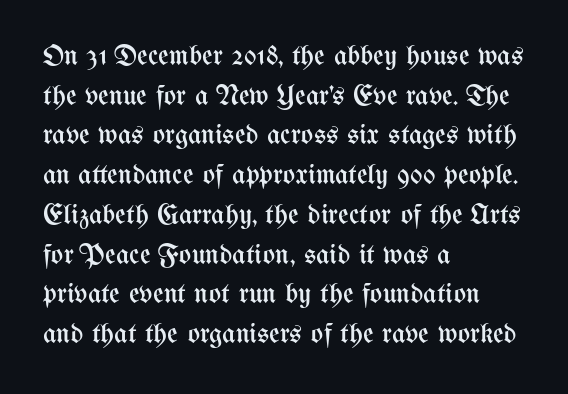
Vertical stems look standard width or narrower in stroke. Horizontal bands of white between lines are of average thickness. Casual observation: everything's shoved over to the left. Think of a printed novel: that variable character pitch is what you see here. If you drew a line through each stem, it would be perfectly vertical.
